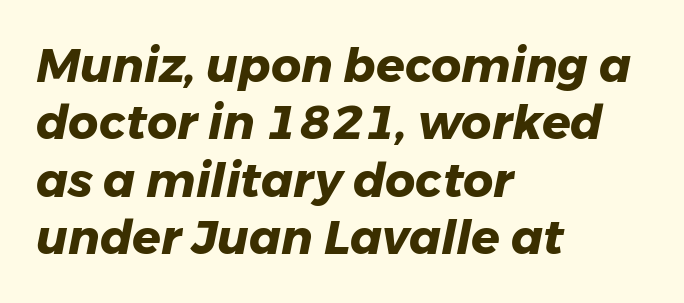
Caption: bold face, heavy strokes. In CSS terms this would be text-align: left. Designer's note — italics engaged. Descender tails drop into unmarked territory.
